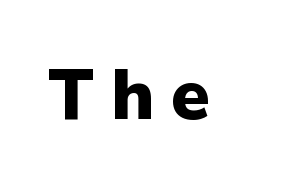
{"serif": "no", "italic": "no", "bold": "yes", "weight": "heavy", "width": "normal", "stroke_contrast": "low", "x_height": "medium", "monospaced": "no", "underline": "no", "letter_spacing": "wide", "letter_spacing_em": 0.24, "glyph_px": 70}
